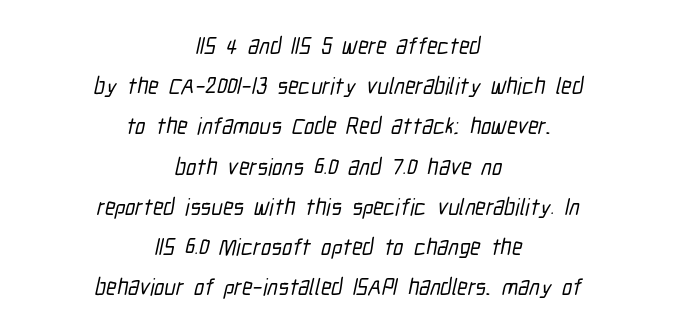
The image shows 23 px text type; set centered, line spacing 1.75x, normal letter spacing, not underlined.
